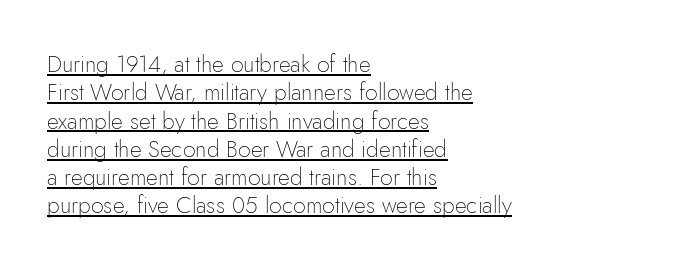
{"italic": "no", "bold": "no", "underline": "yes", "align": "left", "line_spacing_ratio": 1.23, "letter_spacing": "normal", "letter_spacing_em": 0.0, "glyph_px": 23}
